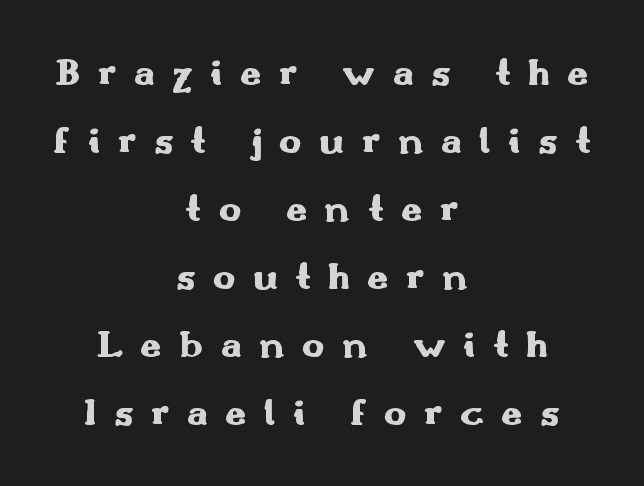
Every row of glyphs is offset so its center matches the block's center. These words are printed bold, with thick strokes throughout. Between one letter and the next there's a generous, obvious gap. The text was rendered using a sans face with plain stroke endings. Proportional: the letters do not fall into vertical columns.
